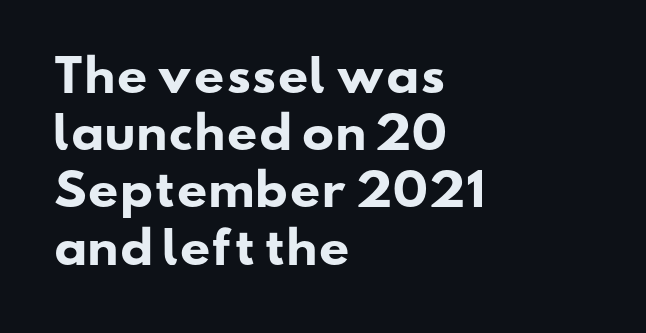
Q: Is the text bold? A: Yes.
Q: Is the typeface a serif or a sans-serif typeface? A: Sans-serif.
Q: Is the text underlined? A: No.
Q: How is the paragraph aligned? A: Left-aligned.
Q: Is the spacing between letters normal or unusually wide? A: Normal.
Q: Is the spacing between lines tight, normal or loose? A: Normal.
Q: Width (condensed, normal, or wide)? A: Wide.
Q: Stroke contrast? A: Low.
Q: x-height? A: Small.
Q: Monospaced? A: No.
